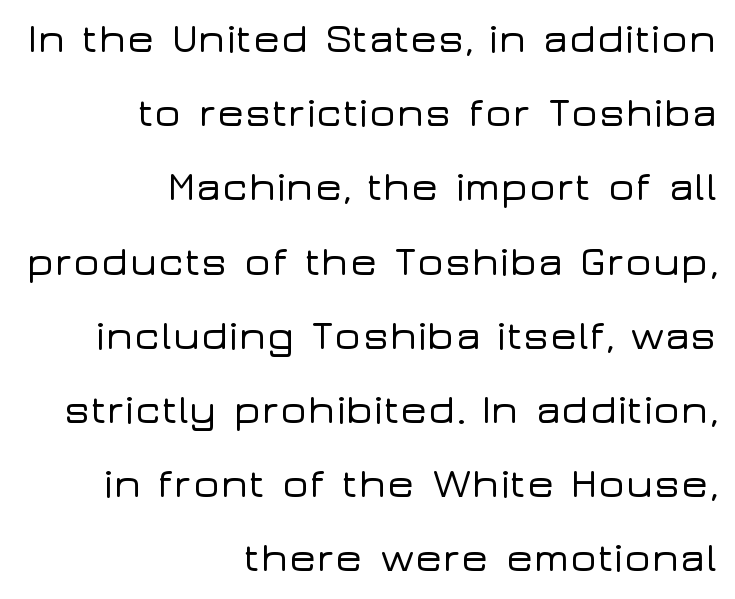
The image shows 41 px wide sans-serif type, upright; set right-aligned, line spacing 1.81x, normal letter spacing, not underlined; low stroke contrast and a medium x-height.
